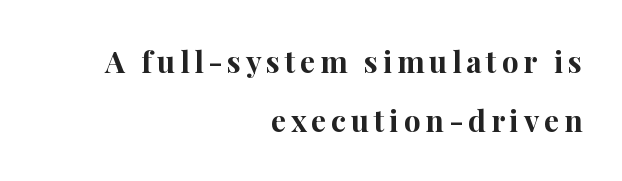
The image shows 30 px bold serif type, upright; set right-aligned, loose line spacing (1.97x), not underlined; high stroke contrast and a medium x-height.
